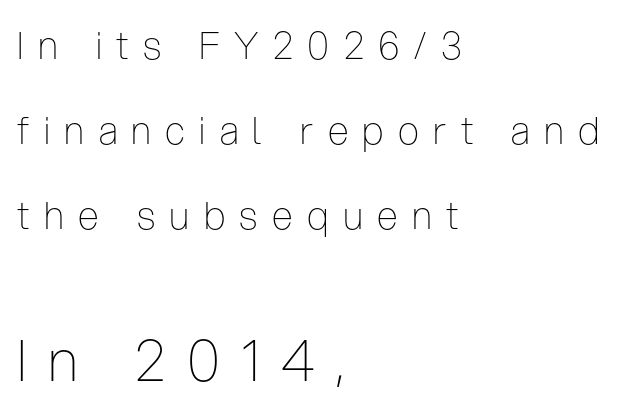
Q: Is the text bold? A: No.
Q: Is the text italic (slanted)? A: No, it is upright.
Q: Is the typeface a serif or a sans-serif typeface? A: Sans-serif.
Q: Is the text underlined? A: No.
Q: How is the paragraph aligned? A: Left-aligned.
Q: Is the spacing between letters normal or unusually wide? A: Unusually wide.
Q: Is the spacing between lines tight, normal or loose? A: Loose.
Q: Which block of text is set in a larger size, the first (top) or the second (bottom)? A: The second (bottom) one.
Q: Width (condensed, normal, or wide)? A: Condensed.
Q: Stroke contrast? A: Low.
Q: x-height? A: Medium.
Q: Monospaced? A: No.
